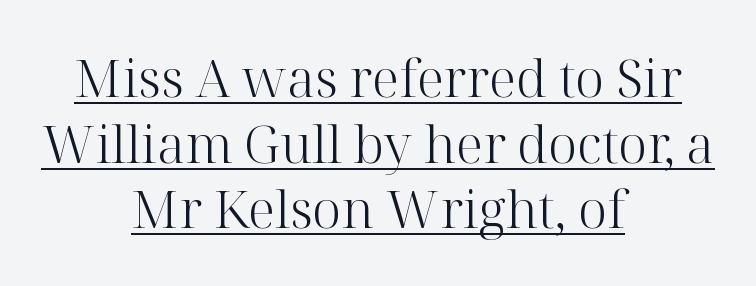
The image shows 52 px light serif type, upright; set centered, normal line spacing (1.26x), normal letter spacing, underlined; high stroke contrast and a medium x-height.
